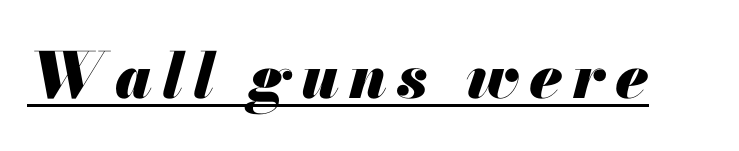
Do the characters align in a grid? No, the font is proportional. Typesetter's note: full bold, strokes at maximum text heaviness. In terms of posture, this sample is oblique. A rule runs beneath these lines of type.
